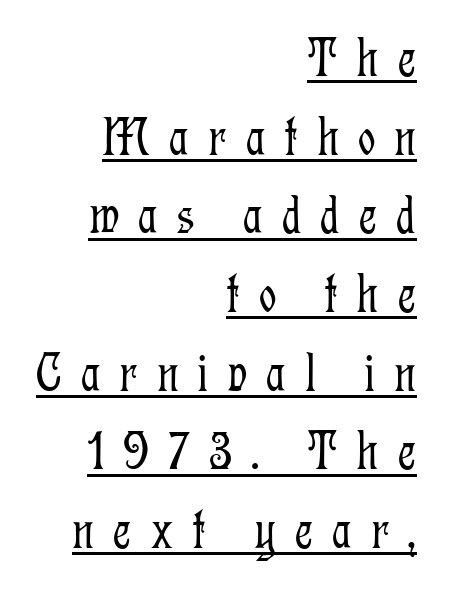
Q: Is the text bold? A: No.
Q: Is the text italic (slanted)? A: No, it is upright.
Q: Is the typeface a serif or a sans-serif typeface? A: Serif.
Q: Is the text underlined? A: Yes.
Q: How is the paragraph aligned? A: Right-aligned.
Q: Is the spacing between letters normal or unusually wide? A: Unusually wide.
Q: Is the spacing between lines tight, normal or loose? A: Normal.
Q: Width (condensed, normal, or wide)? A: Condensed.
Q: Stroke contrast? A: Low.
Q: x-height? A: Medium.
Q: Monospaced? A: No.
